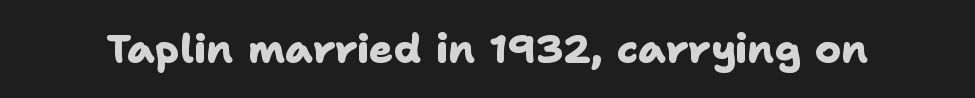
Q: Is the text bold? A: Yes.
Q: Is the typeface a serif or a sans-serif typeface? A: Sans-serif.
Q: Is the text underlined? A: No.
Q: Is the spacing between letters normal or unusually wide? A: Normal.
Q: Width (condensed, normal, or wide)? A: Normal.
Q: Stroke contrast? A: Low.
Q: x-height? A: Medium.
Q: Monospaced? A: No.
